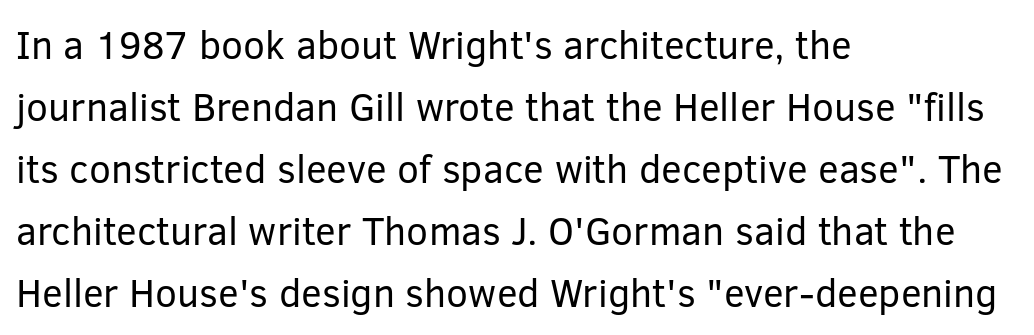
The image shows 39 px regular-weight sans-serif type, upright; set left-aligned, normal line spacing (1.59x), normal letter spacing, not underlined; low stroke contrast and a medium x-height.
